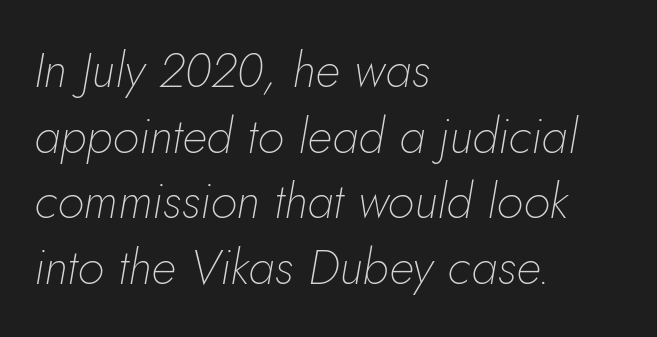
{"italic": "yes", "lean": "right", "slant_degrees": 5, "bold": "no", "weight": "thin", "width": "normal", "stroke_contrast": "low", "x_height": "small", "monospaced": "no", "underline": "no", "align": "left", "line_spacing": "normal", "line_spacing_ratio": 1.34, "letter_spacing": "normal", "letter_spacing_em": 0.0, "glyph_px": 49}
